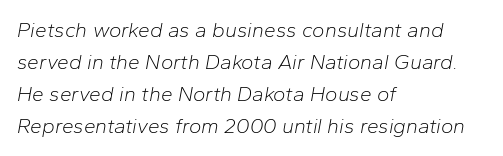
{"italic": "yes", "lean": "right", "slant_degrees": 10, "bold": "no", "underline": "no", "align": "left", "line_spacing": "normal", "line_spacing_ratio": 1.52, "letter_spacing": "normal", "letter_spacing_em": 0.0, "glyph_px": 21}
